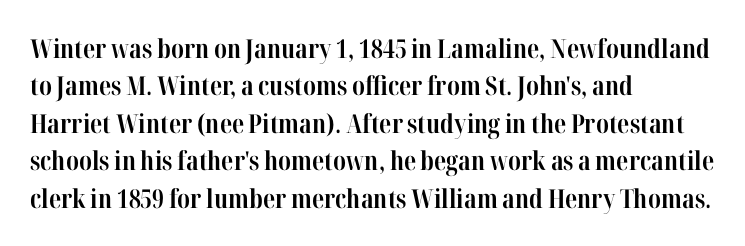
The image shows 26 px bold type, upright; set left-aligned, normal line spacing (1.44x), normal letter spacing, not underlined.
